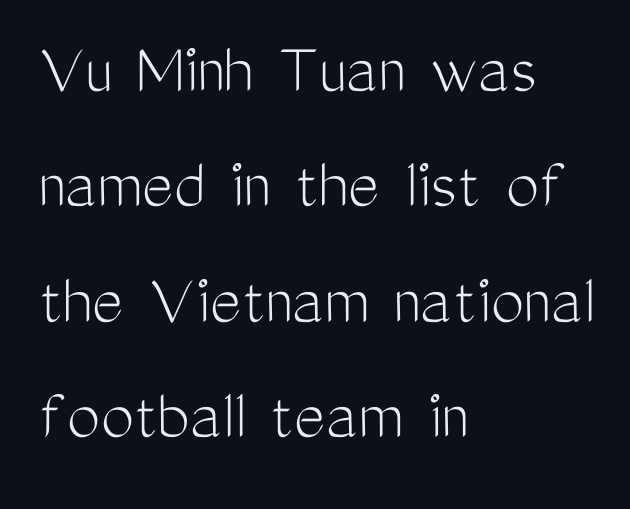
Character widths vary here, with narrow letters taking less room than wide ones. Descender tails drop into unmarked territory. Line starts are locked; line ends wander. The lettering holds an erect, upright posture throughout. Nothing heavy about these letters — not bold at all. No feet cap the strokes, marking this as sans-serif type.
